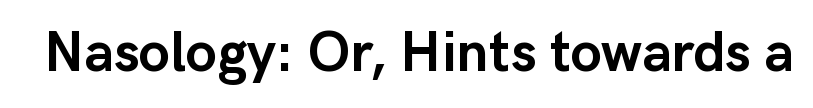
Q: Is the text bold? A: Yes.
Q: Is the text italic (slanted)? A: No, it is upright.
Q: Is the typeface a serif or a sans-serif typeface? A: Sans-serif.
Q: Is the text underlined? A: No.
Q: Is the spacing between letters normal or unusually wide? A: Normal.
Q: Width (condensed, normal, or wide)? A: Normal.
Q: Stroke contrast? A: Low.
Q: x-height? A: Medium.
Q: Monospaced? A: No.
